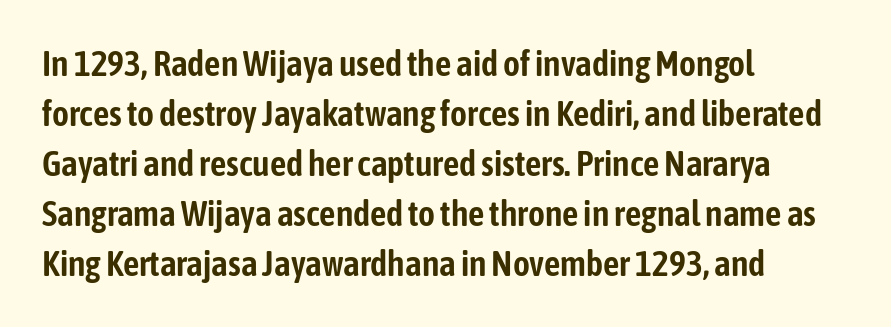
Q: Is the text italic (slanted)? A: No, it is upright.
Q: Is the typeface a serif or a sans-serif typeface? A: Sans-serif.
Q: Is the text underlined? A: No.
Q: How is the paragraph aligned? A: Left-aligned.
Q: Is the spacing between letters normal or unusually wide? A: Normal.
Q: Is the spacing between lines tight, normal or loose? A: Normal.
Q: Width (condensed, normal, or wide)? A: Condensed.
Q: Stroke contrast? A: Low.
Q: x-height? A: Medium.
Q: Monospaced? A: No.
